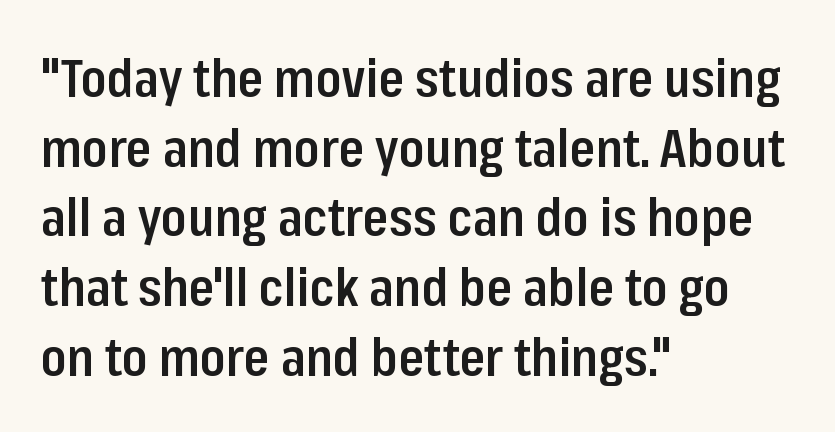
{"serif": "no", "italic": "no", "bold": "semi", "weight": "semibold", "width": "condensed", "stroke_contrast": "low", "x_height": "medium", "monospaced": "no", "underline": "no", "align": "left", "line_spacing": "normal", "line_spacing_ratio": 1.34, "letter_spacing": "normal", "letter_spacing_em": 0.0, "glyph_px": 52}
